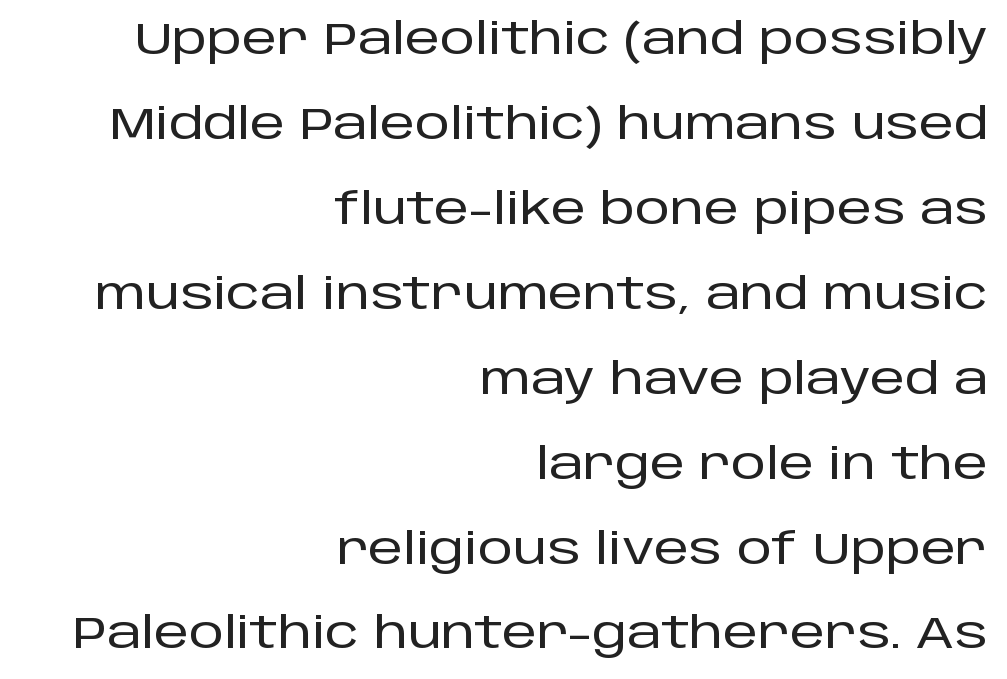
{"serif": "no", "italic": "no", "width": "normal", "stroke_contrast": "low", "x_height": "large", "monospaced": "no", "underline": "no", "align": "right", "line_spacing": "loose", "line_spacing_ratio": 1.93, "letter_spacing": "normal", "letter_spacing_em": 0.0, "glyph_px": 44}
